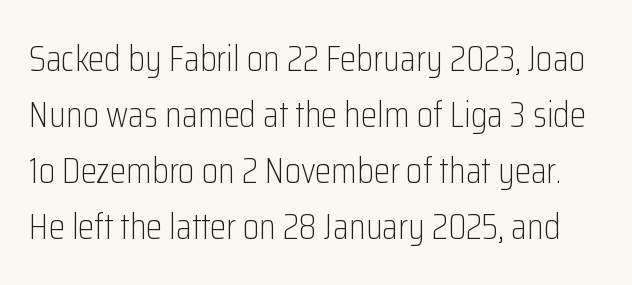
The image shows 37 px light, condensed sans-serif type, upright; set normal line spacing (1.51x), normal letter spacing, not underlined; low stroke contrast and a medium x-height.
